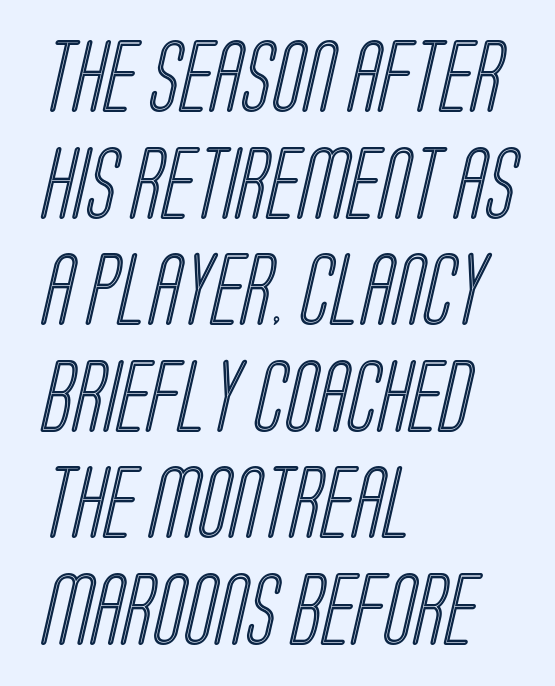
Q: Is the text underlined? A: No.
Q: How is the paragraph aligned? A: Left-aligned.
Q: Is the spacing between letters normal or unusually wide? A: Normal.
Q: Is the spacing between lines tight, normal or loose? A: Normal.
Q: Width (condensed, normal, or wide)? A: Condensed.
Q: x-height? A: Large.
Q: Monospaced? A: No.
